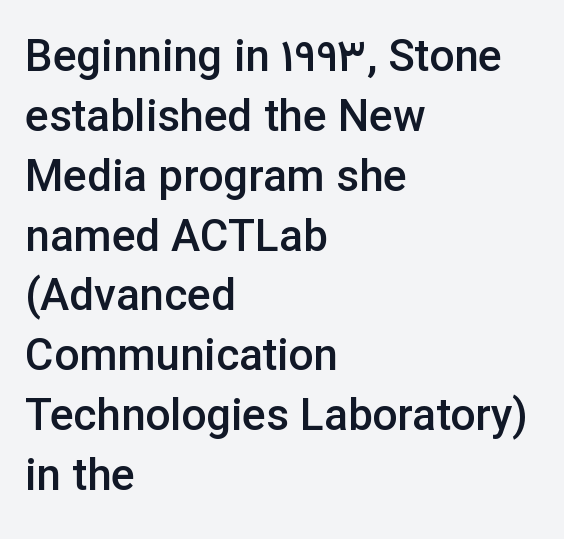
{"serif": "no", "italic": "no", "bold": "semi", "weight": "semibold", "width": "normal", "stroke_contrast": "low", "x_height": "medium", "monospaced": "no", "underline": "no", "align": "left", "line_spacing": "normal", "line_spacing_ratio": 1.36, "letter_spacing": "normal", "letter_spacing_em": 0.0, "glyph_px": 44}
